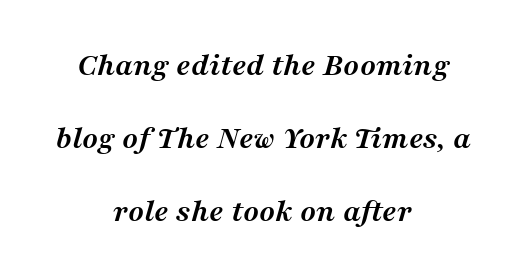
{"serif": "yes", "italic": "yes", "lean": "right", "slant_degrees": 16, "bold": "yes", "weight": "semibold", "width": "normal", "stroke_contrast": "medium", "x_height": "medium", "monospaced": "no", "underline": "no", "align": "center", "line_spacing": "loose", "line_spacing_ratio": 2.21, "letter_spacing": "normal", "letter_spacing_em": 0.0, "glyph_px": 33}
